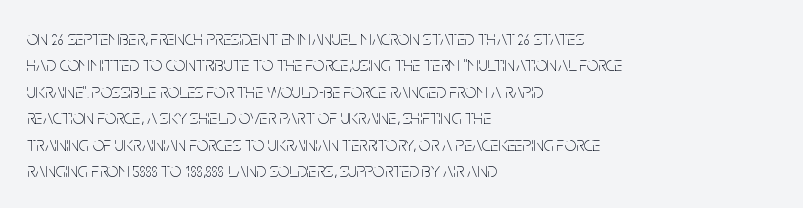
Q: Is the text bold? A: No.
Q: Is the text italic (slanted)? A: No, it is upright.
Q: Is the text underlined? A: No.
Q: How is the paragraph aligned? A: Left-aligned.
Q: Is the spacing between letters normal or unusually wide? A: Normal.
Q: Is the spacing between lines tight, normal or loose? A: Normal.
